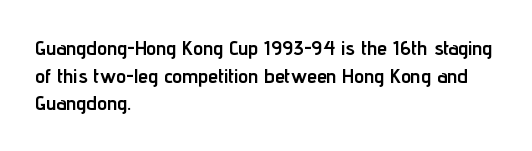
{"italic": "no", "bold": "yes", "underline": "no", "align": "left", "line_spacing": "normal", "line_spacing_ratio": 1.38, "letter_spacing": "normal", "letter_spacing_em": 0.0, "glyph_px": 20}
